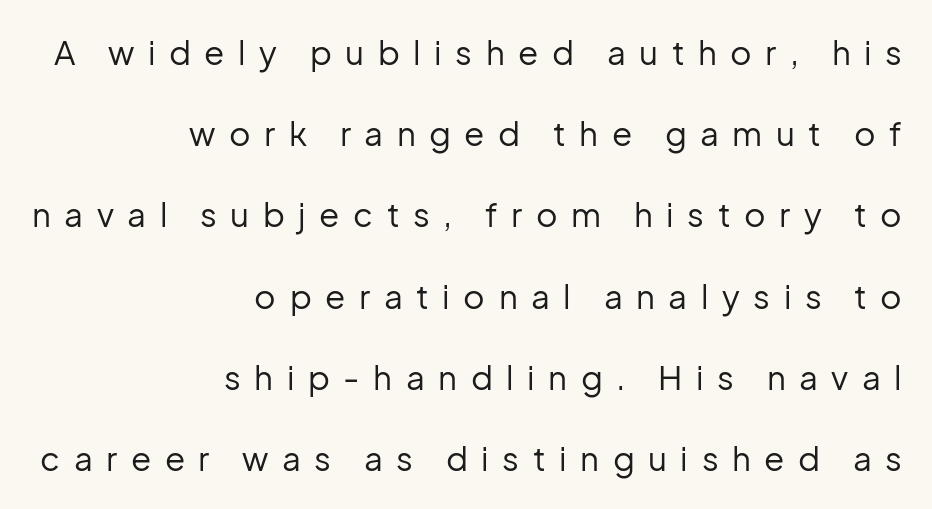
The image shows 33 px regular-weight sans-serif type, upright; set right-aligned, loose line spacing (2.46x), unusually wide letter spacing (+0.41 em), not underlined; low stroke contrast and a medium x-height.
